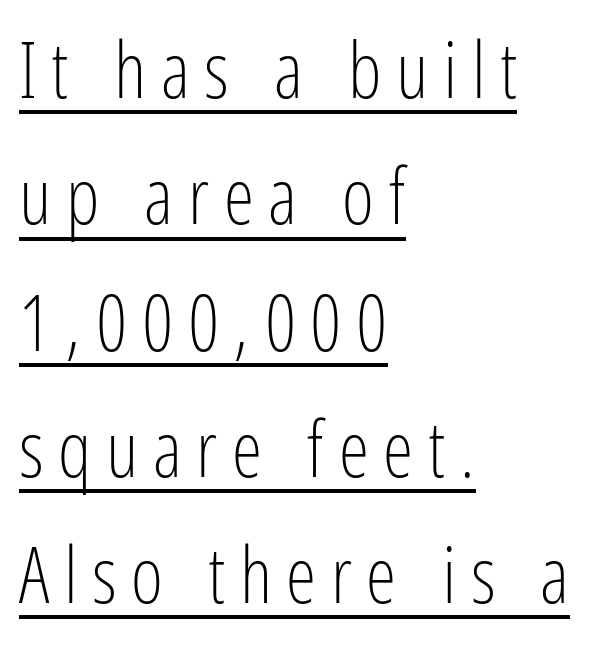
The image shows 77 px light, condensed sans-serif type, upright; set left-aligned, normal line spacing (1.64x), underlined; low stroke contrast and a medium x-height.
